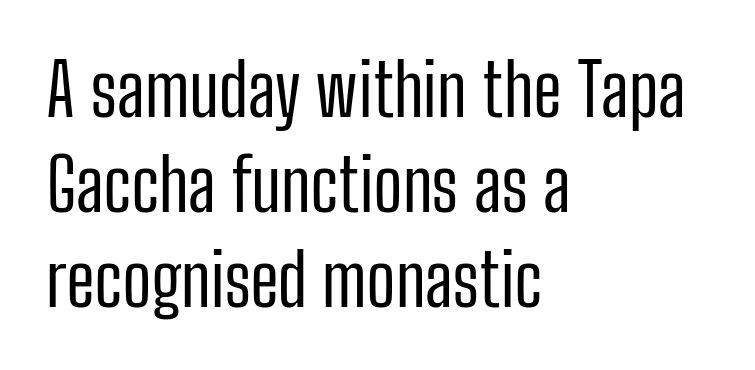
Q: Is the text bold? A: No.
Q: Is the text italic (slanted)? A: No, it is upright.
Q: Is the typeface a serif or a sans-serif typeface? A: Sans-serif.
Q: Is the text underlined? A: No.
Q: How is the paragraph aligned? A: Left-aligned.
Q: Is the spacing between letters normal or unusually wide? A: Normal.
Q: Is the spacing between lines tight, normal or loose? A: Normal.
Q: Width (condensed, normal, or wide)? A: Condensed.
Q: Stroke contrast? A: Low.
Q: x-height? A: Medium.
Q: Monospaced? A: No.
